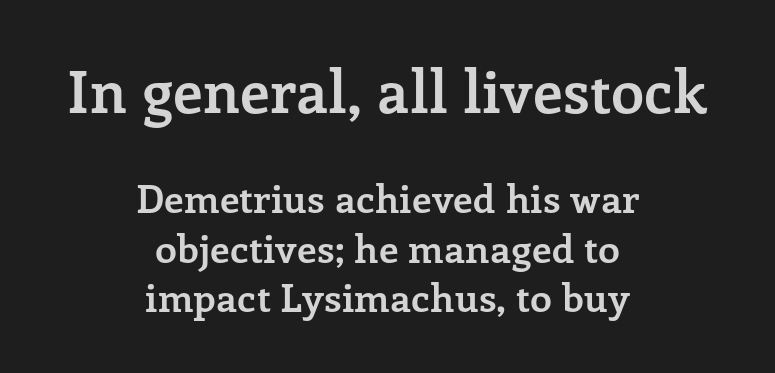
{"serif": "yes", "italic": "no", "bold": "yes", "weight": "semibold", "width": "normal", "stroke_contrast": "low", "x_height": "medium", "monospaced": "no", "underline": "no", "align": "center", "line_spacing": "normal", "line_spacing_ratio": 1.27, "letter_spacing": "normal", "letter_spacing_em": 0.0, "larger_block": "first", "size_ratio": 1.51, "glyph_px": 59}
